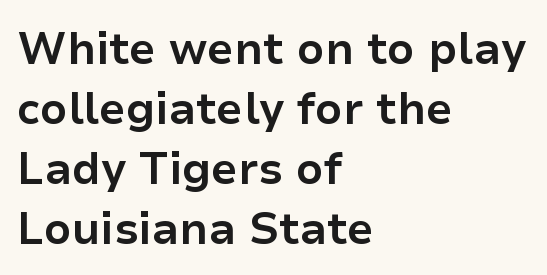
The image shows 44 px bold sans-serif type, upright; set left-aligned, normal line spacing (1.36x), normal letter spacing, not underlined; low stroke contrast and a medium x-height.
